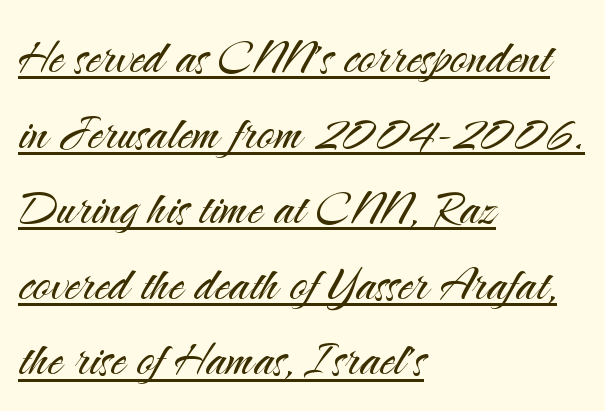
Q: Is the text bold? A: No.
Q: Is the text italic (slanted)? A: Yes.
Q: Is the typeface a serif or a sans-serif typeface? A: Sans-serif.
Q: Is the text underlined? A: Yes.
Q: How is the paragraph aligned? A: Left-aligned.
Q: Is the spacing between letters normal or unusually wide? A: Normal.
Q: Is the spacing between lines tight, normal or loose? A: Normal.
Q: Width (condensed, normal, or wide)? A: Normal.
Q: Stroke contrast? A: Medium.
Q: x-height? A: Small.
Q: Monospaced? A: No.
